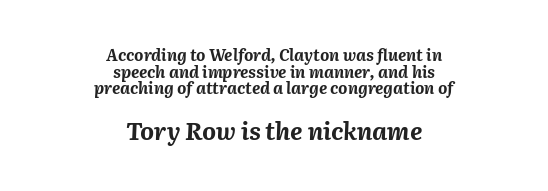
Q: Is the text bold? A: Yes.
Q: Is the text italic (slanted)? A: Yes, it leans right by about 2 degrees.
Q: Is the text underlined? A: No.
Q: How is the paragraph aligned? A: Centered.
Q: Is the spacing between letters normal or unusually wide? A: Normal.
Q: Is the spacing between lines tight, normal or loose? A: Tight.
Q: Which block of text is set in a larger size, the first (top) or the second (bottom)? A: The second (bottom) one.
